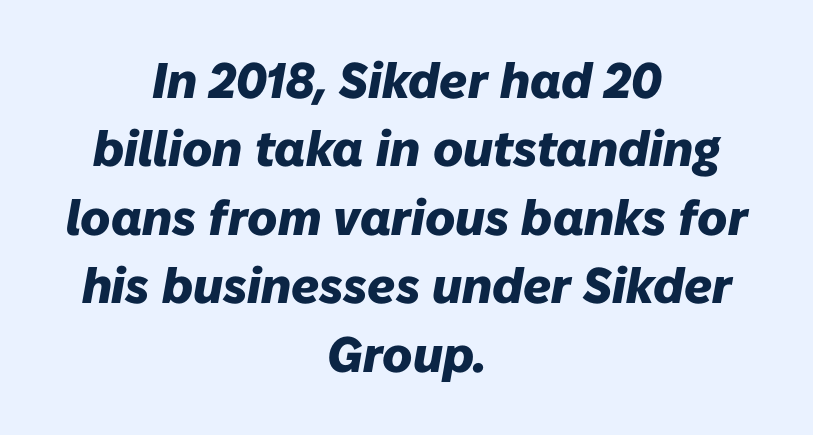
Chunky letters — that's bold for sure. A clean baseline with only descenders dipping below it. Where is the straight margin? There isn't one; the lines are centered. A typesetter would mark this as italic. Varying glyph widths throughout — classic text-font behaviour. Compared with typical paragraphs, the rows here are spaced about the same.
